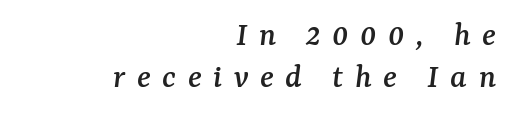
{"serif": "yes", "italic": "yes", "lean": "right", "slant_degrees": 7, "width": "normal", "stroke_contrast": "medium", "x_height": "medium", "monospaced": "no", "underline": "no", "align": "right", "line_spacing_ratio": 1.19, "letter_spacing": "wide", "letter_spacing_em": 0.33, "glyph_px": 35}
